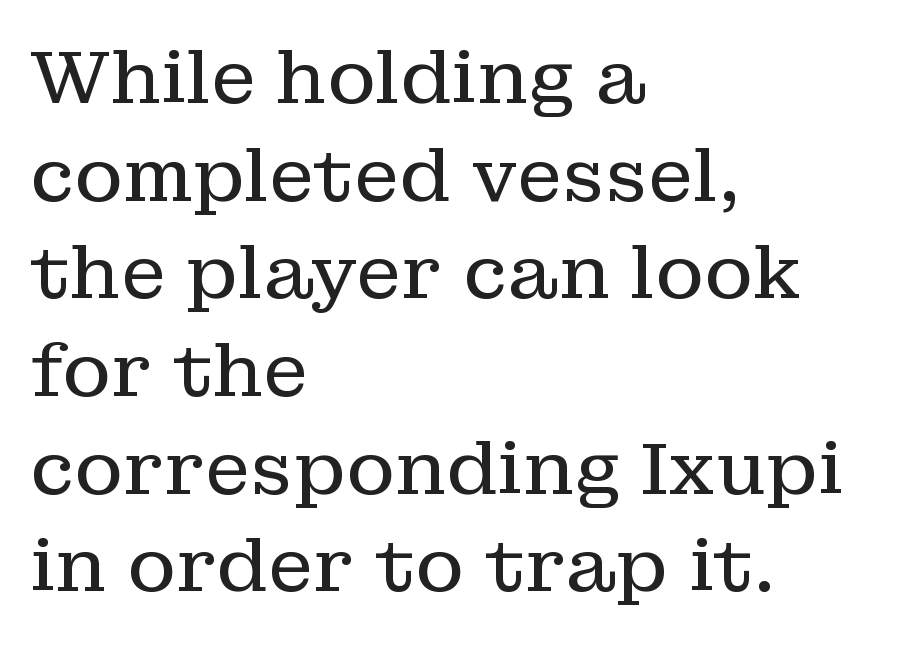
{"serif": "yes", "italic": "no", "bold": "no", "weight": "regular", "width": "normal", "stroke_contrast": "low", "x_height": "medium", "monospaced": "no", "underline": "no", "align": "left", "line_spacing": "normal", "line_spacing_ratio": 1.32, "letter_spacing": "normal", "letter_spacing_em": 0.0, "glyph_px": 74}
